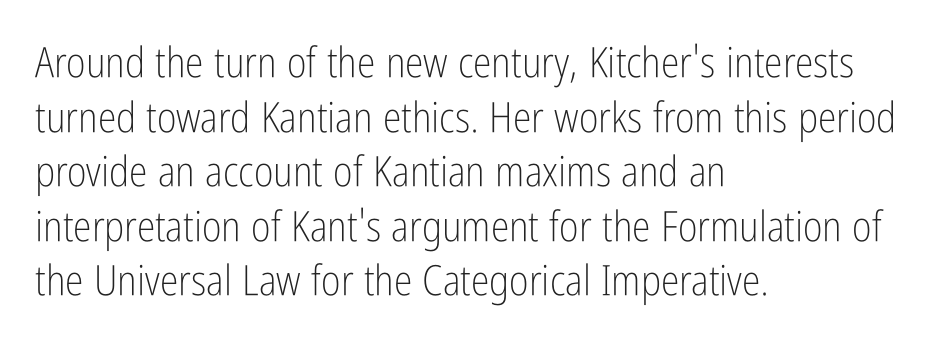
The image shows 42 px light, condensed sans-serif type, upright; set left-aligned, normal line spacing (1.3x), normal letter spacing, not underlined; low stroke contrast and a medium x-height.
